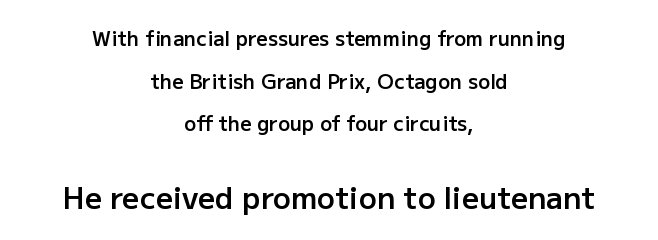
Q: Is the text bold? A: Semi-bold.
Q: Is the text italic (slanted)? A: No, it is upright.
Q: Is the typeface a serif or a sans-serif typeface? A: Sans-serif.
Q: Is the text underlined? A: No.
Q: How is the paragraph aligned? A: Centered.
Q: Is the spacing between letters normal or unusually wide? A: Normal.
Q: Is the spacing between lines tight, normal or loose? A: Loose.
Q: Which block of text is set in a larger size, the first (top) or the second (bottom)? A: The second (bottom) one.
Q: Width (condensed, normal, or wide)? A: Normal.
Q: Stroke contrast? A: Low.
Q: x-height? A: Medium.
Q: Monospaced? A: No.
